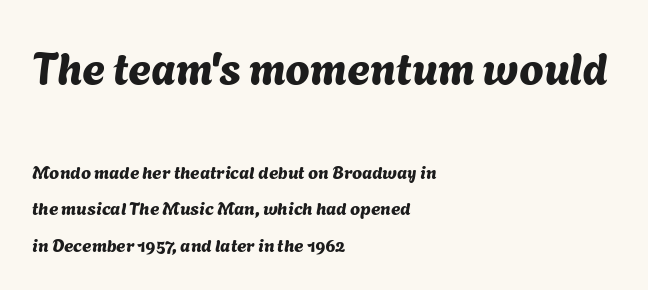
{"serif": "no", "width": "normal", "stroke_contrast": "medium", "x_height": "medium", "monospaced": "no", "underline": "no", "align": "left", "line_spacing": "loose", "line_spacing_ratio": 2.03, "letter_spacing": "normal", "letter_spacing_em": 0.0, "larger_block": "first", "size_ratio": 2.44, "glyph_px": 44}
